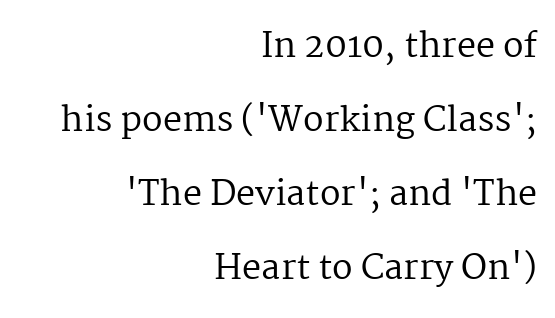
The image shows 34 px regular-weight serif type, upright; set right-aligned, loose line spacing (2.18x), normal letter spacing, not underlined; medium stroke contrast and a medium x-height.
